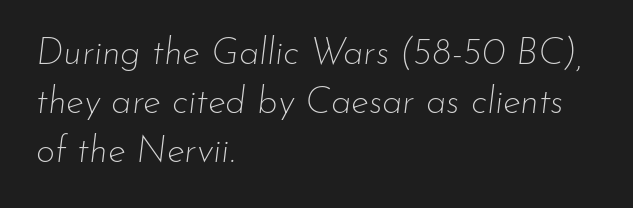
Plain, unruled lines of type. Spacing verdict: proportional, widths tailored to each character. Short and long lines alike share a common starting point at left. No extra ink here — the face is not bold. Emphasis-style slanted type is in use.
